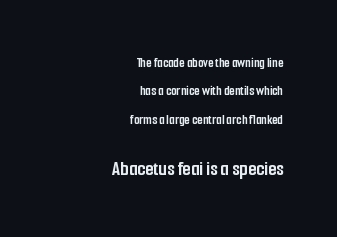
Q: Is the text bold? A: Yes.
Q: Is the text italic (slanted)? A: No, it is upright.
Q: Is the text underlined? A: No.
Q: How is the paragraph aligned? A: Right-aligned.
Q: Is the spacing between letters normal or unusually wide? A: Normal.
Q: Is the spacing between lines tight, normal or loose? A: Loose.
Q: Which block of text is set in a larger size, the first (top) or the second (bottom)? A: The second (bottom) one.
